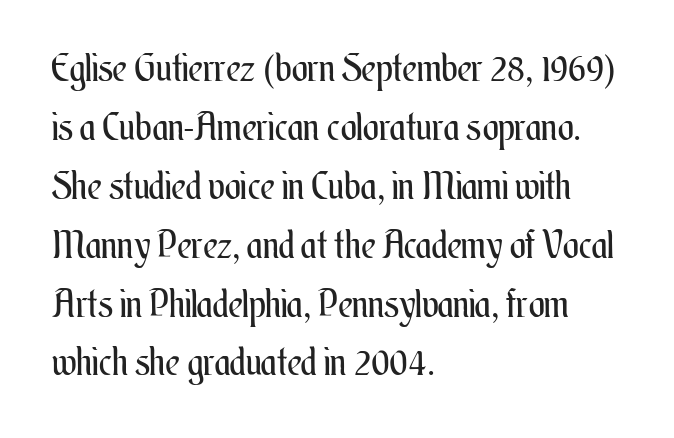
Q: Is the text bold? A: No.
Q: Is the text italic (slanted)? A: No, it is upright.
Q: Is the text underlined? A: No.
Q: How is the paragraph aligned? A: Left-aligned.
Q: Is the spacing between letters normal or unusually wide? A: Normal.
Q: Is the spacing between lines tight, normal or loose? A: Normal.
Q: Width (condensed, normal, or wide)? A: Condensed.
Q: Stroke contrast? A: Medium.
Q: x-height? A: Small.
Q: Monospaced? A: No.
